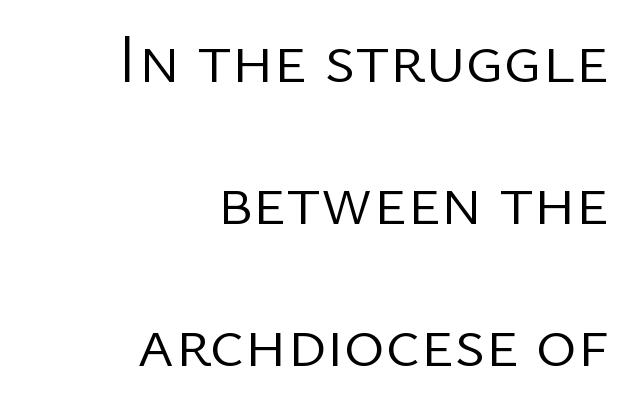
The image shows 70 px light sans-serif type, upright; set right-aligned, loose line spacing (2.03x), normal letter spacing, not underlined; low stroke contrast and a medium x-height.
